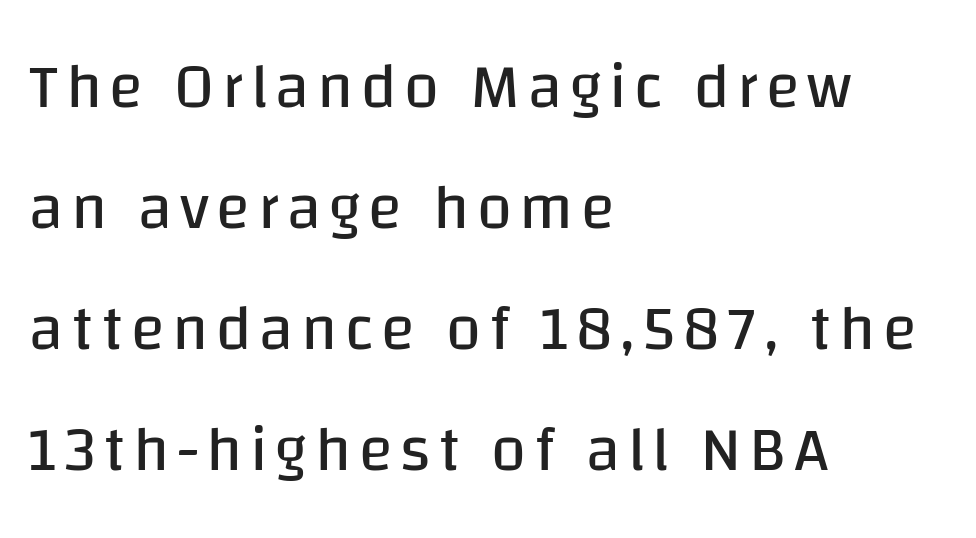
The image shows 63 px regular-weight sans-serif type, upright; set left-aligned, loose line spacing (1.92x), not underlined; low stroke contrast and a large x-height.
